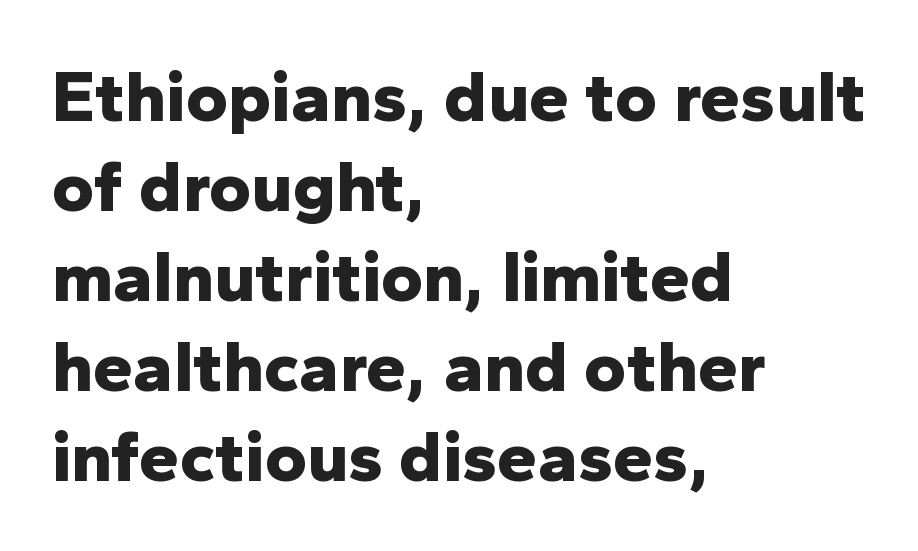
A classic flush-left, rag-right setting is used for this passage. Typesetter's note: full bold, strokes at maximum text heaviness. This rendering employs a face without finishing strokes, i.e., a sans-serif. The type is set solid horizontally, with unmodified tracking.
